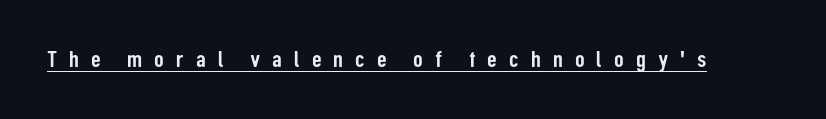
Q: Is the text italic (slanted)? A: No, it is upright.
Q: Is the text underlined? A: Yes.
Q: Is the spacing between letters normal or unusually wide? A: Unusually wide.
